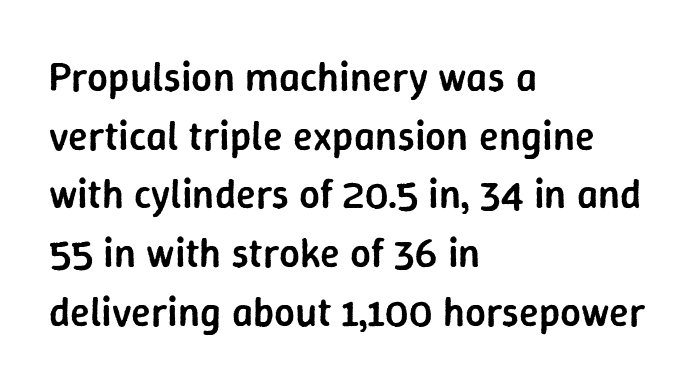
Varying glyph widths throughout — classic text-font behaviour. Stems and bowls a touch heavier than normal — semibold. Casual observation: everything's shoved over to the left. The gap between lines stays unmarked. Interline gaps are of average width in this sample.
